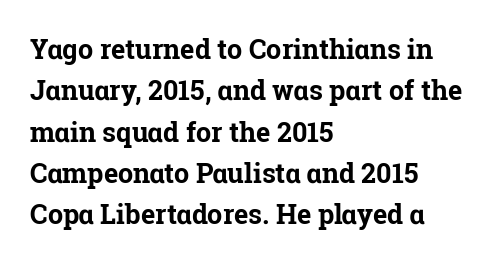
Q: Is the text bold? A: Yes.
Q: Is the text italic (slanted)? A: No, it is upright.
Q: Is the text underlined? A: No.
Q: How is the paragraph aligned? A: Left-aligned.
Q: Is the spacing between letters normal or unusually wide? A: Normal.
Q: Is the spacing between lines tight, normal or loose? A: Normal.
